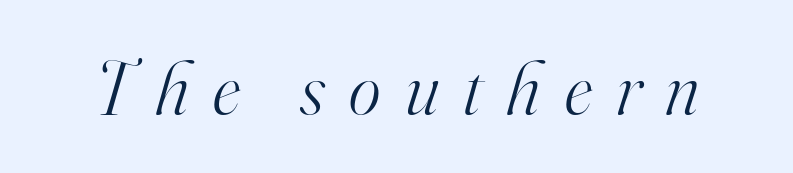
{"serif": "yes", "italic": "yes", "lean": "right", "slant_degrees": 16, "bold": "no", "weight": "light", "width": "normal", "stroke_contrast": "high", "x_height": "small", "monospaced": "no", "underline": "no", "letter_spacing": "wide", "letter_spacing_em": 0.32, "glyph_px": 76}
